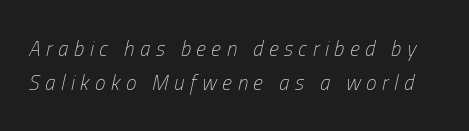
{"italic": "yes", "lean": "right", "slant_degrees": 13, "bold": "no", "underline": "no", "line_spacing": "normal", "line_spacing_ratio": 1.62, "letter_spacing": "wide", "letter_spacing_em": 0.27, "glyph_px": 21}
